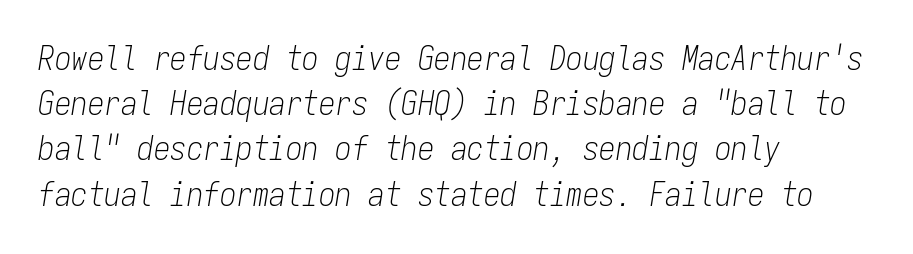
Just letters on the line, the space beneath them empty. Rows of type keep a routine distance in the vertical direction. The letters are slanted; this is an italic face. Counters stay open thanks to moderate or lighter strokes.
